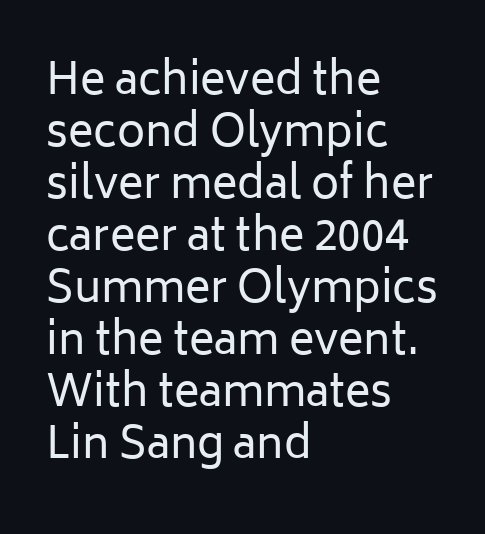
The image shows 43 px regular-weight sans-serif type, upright; set left-aligned, line spacing 1.21x, normal letter spacing, not underlined; low stroke contrast and a medium x-height.
